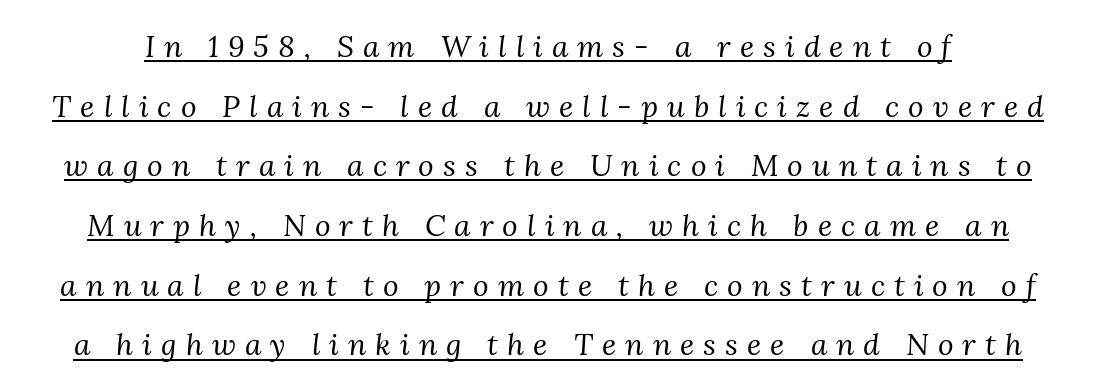
The image shows 30 px regular-weight serif type, italic (leaning right); set loose line spacing (1.99x), unusually wide letter spacing (+0.3 em), underlined; medium stroke contrast and a medium x-height.
